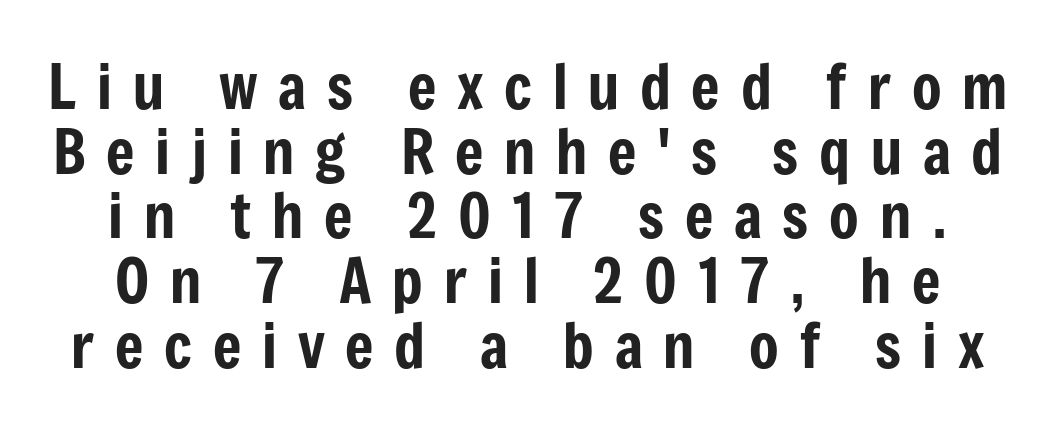
{"serif": "no", "italic": "no", "width": "condensed", "stroke_contrast": "low", "x_height": "medium", "monospaced": "no", "underline": "no", "line_spacing": "tight", "line_spacing_ratio": 1.06, "letter_spacing": "wide", "letter_spacing_em": 0.34, "glyph_px": 61}
